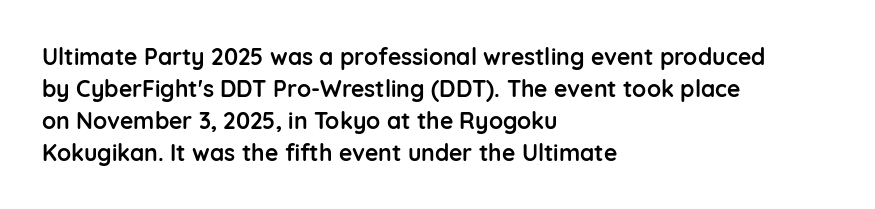
Compared with typical paragraphs, the rows here are spaced about the same. In terms of posture, this sample is upright. You'd pick this weight for a headline — it's a proper bold. Typeset ragged right — the left edge is the straight one.
